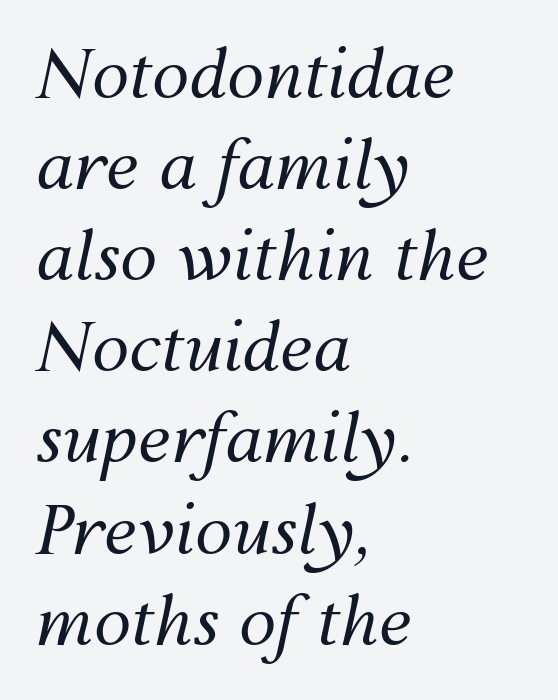
The image shows 67 px regular-weight type, italic (leaning right); set left-aligned, normal line spacing (1.36x), normal letter spacing, not underlined; medium stroke contrast and a medium x-height.
